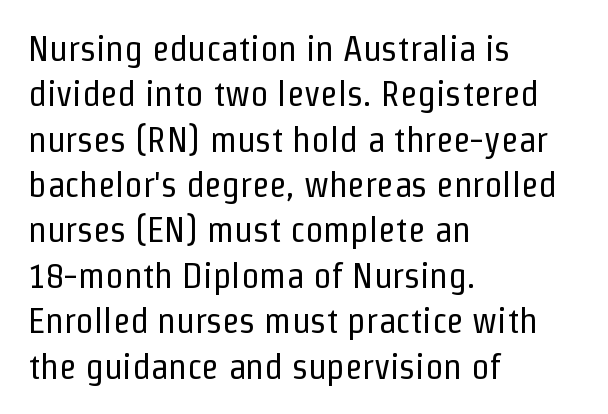
Q: Is the text bold? A: No.
Q: Is the text italic (slanted)? A: No, it is upright.
Q: Is the typeface a serif or a sans-serif typeface? A: Sans-serif.
Q: Is the text underlined? A: No.
Q: How is the paragraph aligned? A: Left-aligned.
Q: Is the spacing between letters normal or unusually wide? A: Normal.
Q: Is the spacing between lines tight, normal or loose? A: Normal.
Q: Width (condensed, normal, or wide)? A: Condensed.
Q: Stroke contrast? A: Low.
Q: x-height? A: Medium.
Q: Monospaced? A: No.
